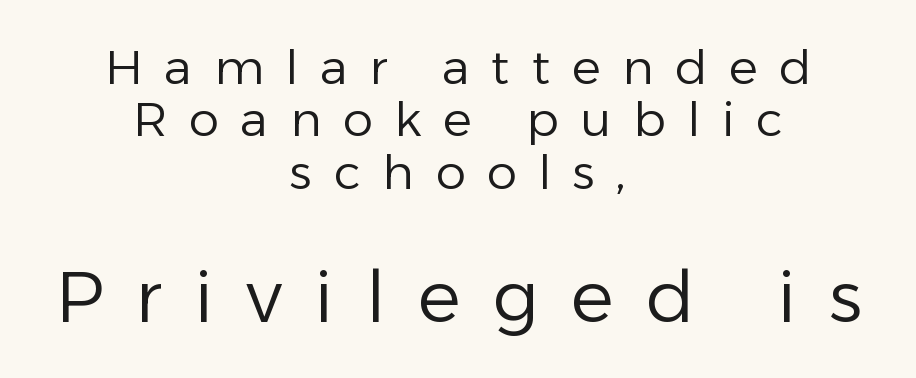
Style check: upright. Tracking value appears strongly positive — letters spread wide. Decoration check: the copy has no underline. Interline gaps are noticeably narrow in this sample.
